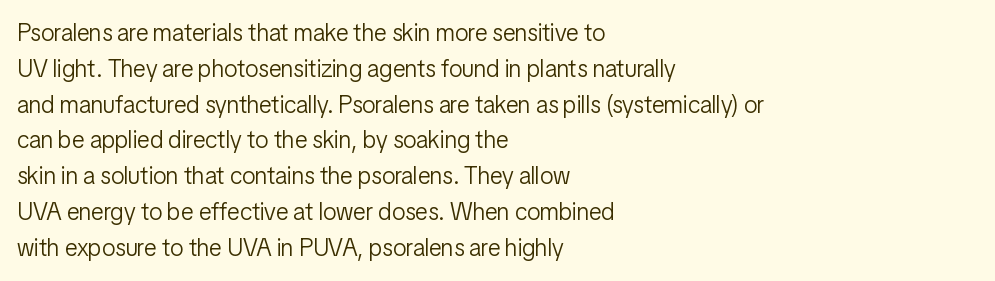
The image shows 24 px text type, upright; set left-aligned, normal line spacing (1.49x), normal letter spacing, not underlined.
